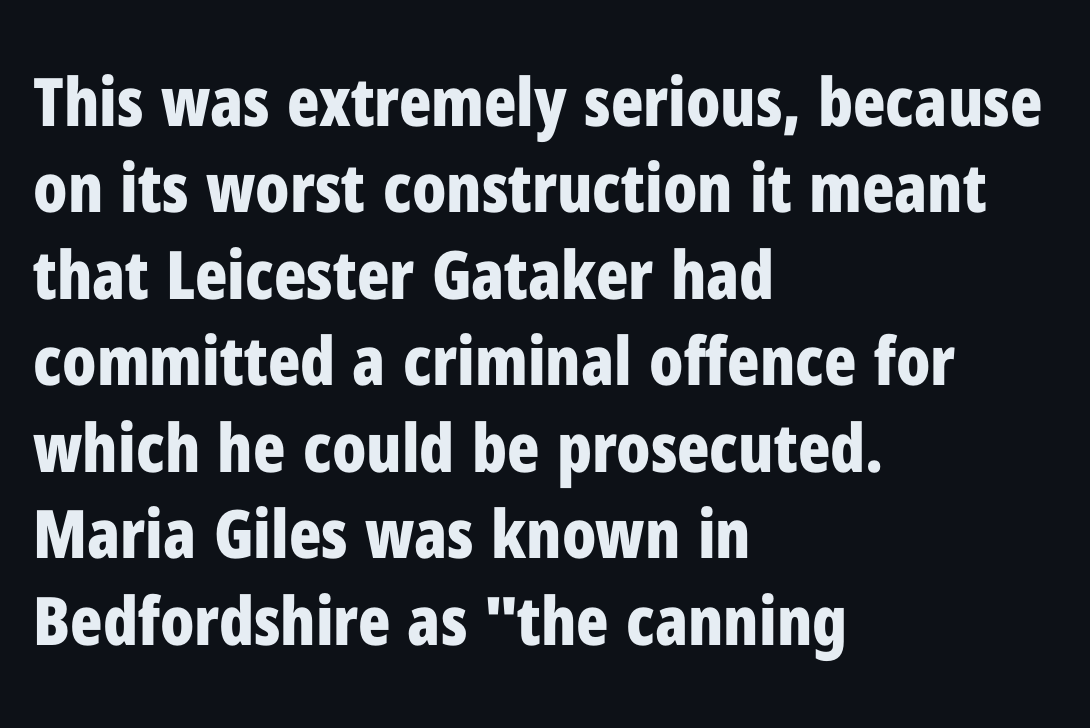
Q: Is the text bold? A: Yes.
Q: Is the text italic (slanted)? A: No, it is upright.
Q: Is the typeface a serif or a sans-serif typeface? A: Sans-serif.
Q: Is the text underlined? A: No.
Q: How is the paragraph aligned? A: Left-aligned.
Q: Is the spacing between letters normal or unusually wide? A: Normal.
Q: Is the spacing between lines tight, normal or loose? A: Normal.
Q: Width (condensed, normal, or wide)? A: Condensed.
Q: Stroke contrast? A: Low.
Q: x-height? A: Medium.
Q: Monospaced? A: No.
